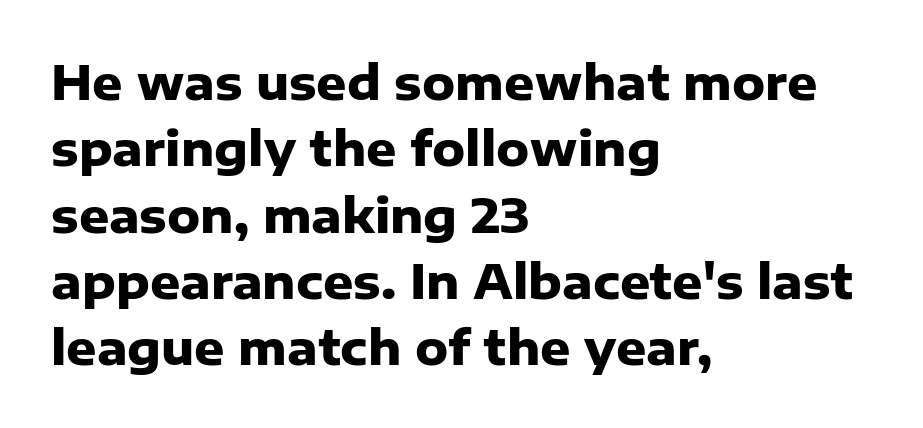
Q: Is the text bold? A: Yes.
Q: Is the text italic (slanted)? A: No, it is upright.
Q: Is the typeface a serif or a sans-serif typeface? A: Sans-serif.
Q: Is the text underlined? A: No.
Q: How is the paragraph aligned? A: Left-aligned.
Q: Is the spacing between letters normal or unusually wide? A: Normal.
Q: Is the spacing between lines tight, normal or loose? A: Normal.
Q: Width (condensed, normal, or wide)? A: Normal.
Q: Stroke contrast? A: Low.
Q: x-height? A: Medium.
Q: Monospaced? A: No.
